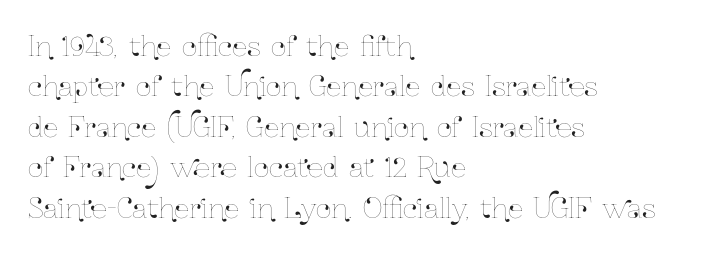
{"italic": "no", "underline": "no", "align": "left", "line_spacing": "normal", "line_spacing_ratio": 1.5, "letter_spacing": "normal", "letter_spacing_em": 0.0, "glyph_px": 27}
